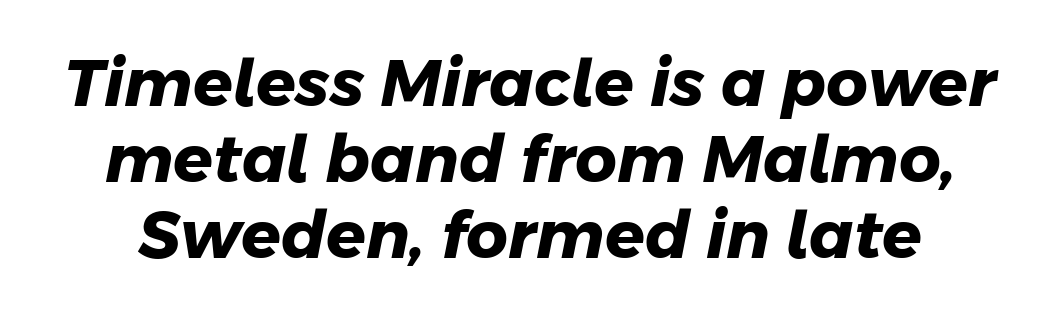
The image shows 65 px heavy sans-serif type; set line spacing 1.17x, normal letter spacing, not underlined; low stroke contrast and a medium x-height.
